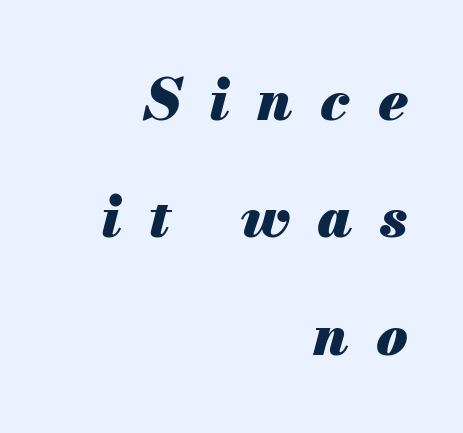
The lines in this sample share a right terminus and differ only in where they begin. Substantial extra tracking has been applied to these lines. The strokes are fattened all the way to bold. Character widths vary here, with narrow letters taking less room than wide ones. The passage shown stacks its lines with a broad gap.
